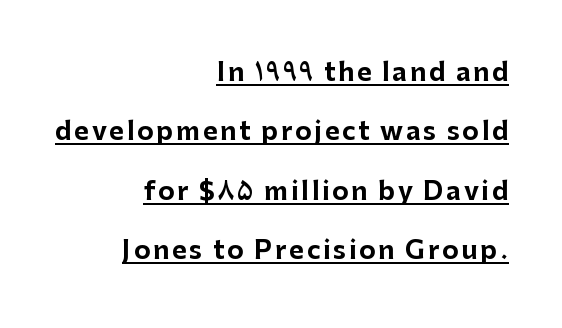
Q: Is the text bold? A: Yes.
Q: Is the text italic (slanted)? A: No, it is upright.
Q: Is the text underlined? A: Yes.
Q: How is the paragraph aligned? A: Right-aligned.
Q: Is the spacing between lines tight, normal or loose? A: Loose.
